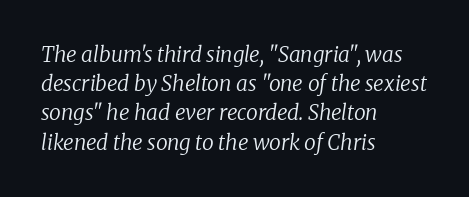
Unmarked baselines from the first word to the last. Vertical stems look standard width or narrower in stroke. Horizontally, the lines are justified to the leading edge only. Tracking here is standard; glyphs follow each other at the usual distance. Compared with ordinary roman type, these characters are visibly tilted.
